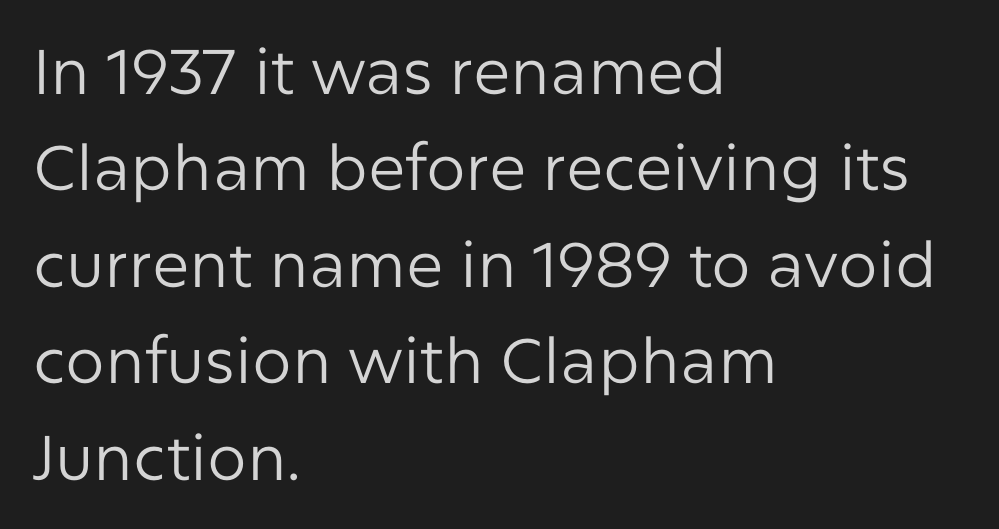
{"serif": "no", "italic": "no", "bold": "no", "weight": "regular", "width": "normal", "stroke_contrast": "low", "x_height": "medium", "monospaced": "no", "underline": "no", "align": "left", "line_spacing": "normal", "line_spacing_ratio": 1.53, "letter_spacing": "normal", "letter_spacing_em": 0.0, "glyph_px": 63}
